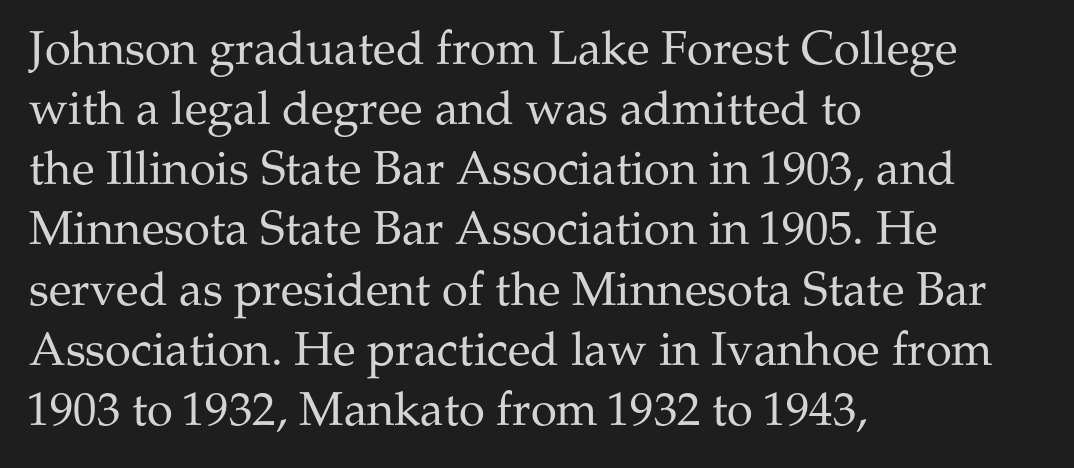
Glyph-to-glyph distance matches everyday printed text. Varying glyph widths throughout — classic text-font behaviour. The type family on display is of the serif kind. Line starts are locked; line ends wander. This sample uses an upright cut, with every glyph sitting square on the baseline. No chunkiness to these letters — they're not bold.
